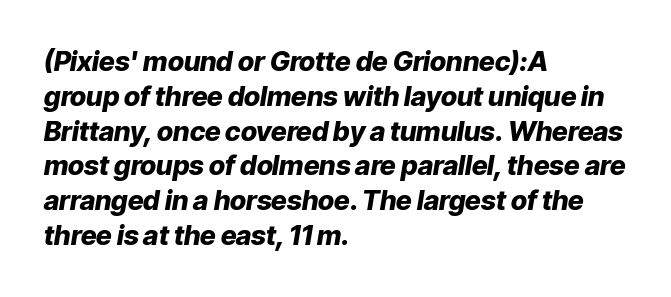
{"italic": "yes", "lean": "right", "slant_degrees": 9, "bold": "yes", "underline": "no", "align": "left", "line_spacing": "normal", "line_spacing_ratio": 1.29, "letter_spacing": "normal", "letter_spacing_em": 0.0, "glyph_px": 27}
